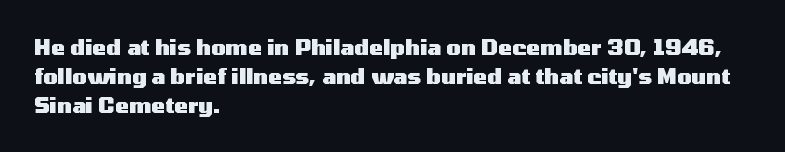
The image shows 21 px bold type, upright; set left-aligned, normal line spacing (1.37x), normal letter spacing, not underlined.
